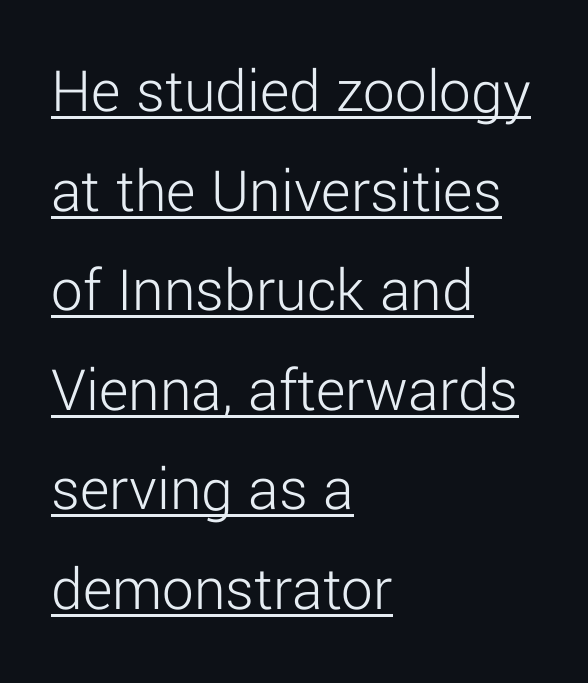
The image shows 63 px light sans-serif type, upright; set left-aligned, normal line spacing (1.58x), normal letter spacing, underlined; low stroke contrast and a medium x-height.
